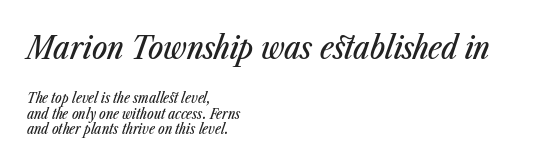
Q: Is the text italic (slanted)? A: Yes, it leans right by about 23 degrees.
Q: Is the text underlined? A: No.
Q: How is the paragraph aligned? A: Left-aligned.
Q: Is the spacing between letters normal or unusually wide? A: Normal.
Q: Is the spacing between lines tight, normal or loose? A: Tight.
Q: Which block of text is set in a larger size, the first (top) or the second (bottom)? A: The first (top) one.
Q: Width (condensed, normal, or wide)? A: Condensed.
Q: Stroke contrast? A: Low.
Q: x-height? A: Medium.
Q: Monospaced? A: No.
